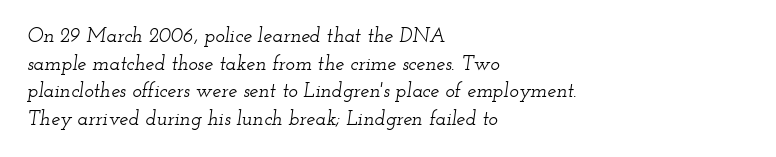
The image shows 20 px text type, italic (leaning right); set left-aligned, normal line spacing (1.38x), normal letter spacing, not underlined.
